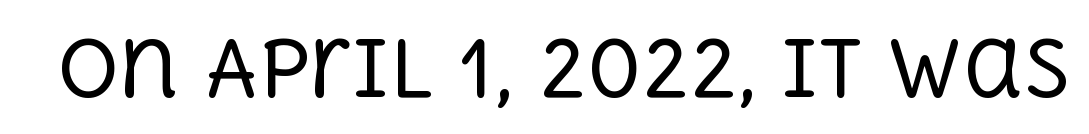
{"serif": "yes", "italic": "no", "bold": "no", "weight": "regular", "width": "normal", "x_height": "large", "monospaced": "no", "underline": "no", "letter_spacing": "normal", "letter_spacing_em": 0.0, "glyph_px": 77}
